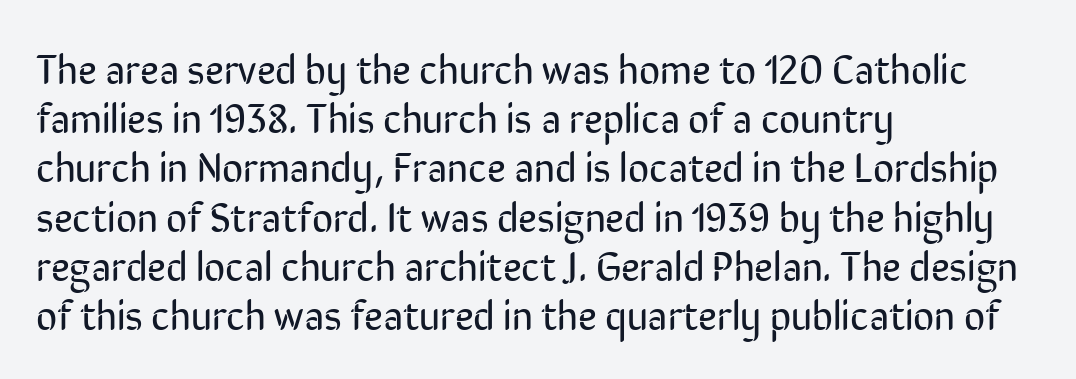
The image shows 41 px regular-weight, condensed sans-serif type, upright; set left-aligned, line spacing 1.2x, normal letter spacing, not underlined; low stroke contrast and a medium x-height.
